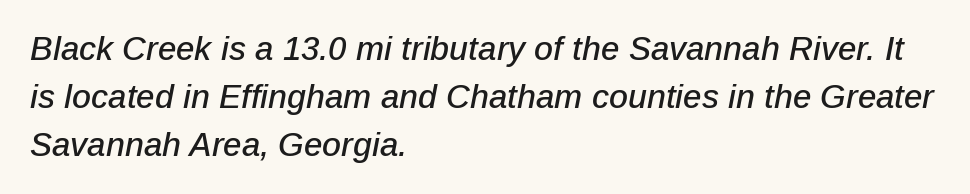
The image shows 33 px text type, italic (leaning right); set left-aligned, normal line spacing (1.46x), normal letter spacing, not underlined; low stroke contrast and a medium x-height.
